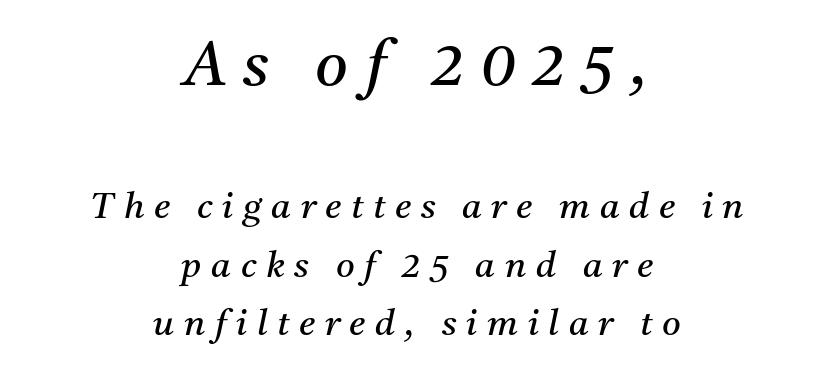
Q: Is the text bold? A: No.
Q: Is the text italic (slanted)? A: Yes, it leans right by about 11 degrees.
Q: Is the typeface a serif or a sans-serif typeface? A: Serif.
Q: Is the text underlined? A: No.
Q: How is the paragraph aligned? A: Centered.
Q: Is the spacing between letters normal or unusually wide? A: Unusually wide.
Q: Is the spacing between lines tight, normal or loose? A: Normal.
Q: Which block of text is set in a larger size, the first (top) or the second (bottom)? A: The first (top) one.
Q: Width (condensed, normal, or wide)? A: Normal.
Q: Stroke contrast? A: Medium.
Q: x-height? A: Medium.
Q: Monospaced? A: No.
